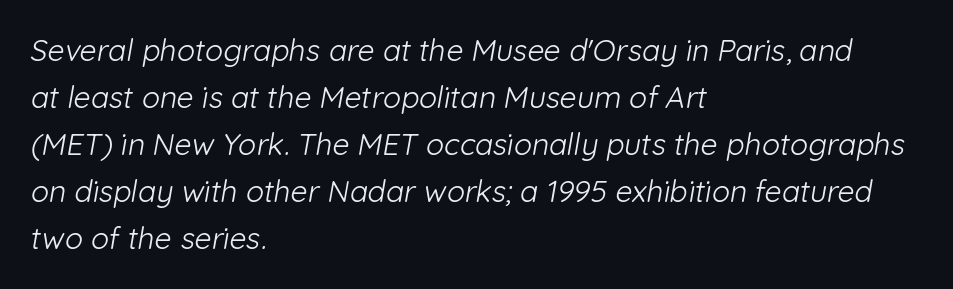
Q: Is the text bold? A: No.
Q: Is the typeface a serif or a sans-serif typeface? A: Sans-serif.
Q: Is the text underlined? A: No.
Q: How is the paragraph aligned? A: Left-aligned.
Q: Is the spacing between letters normal or unusually wide? A: Normal.
Q: Is the spacing between lines tight, normal or loose? A: Normal.
Q: Width (condensed, normal, or wide)? A: Normal.
Q: Stroke contrast? A: Low.
Q: x-height? A: Medium.
Q: Monospaced? A: No.
